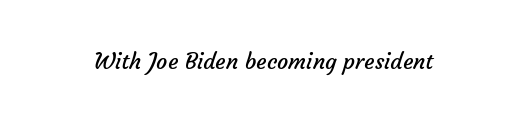
The image shows 22 px text type; set normal letter spacing, not underlined.
